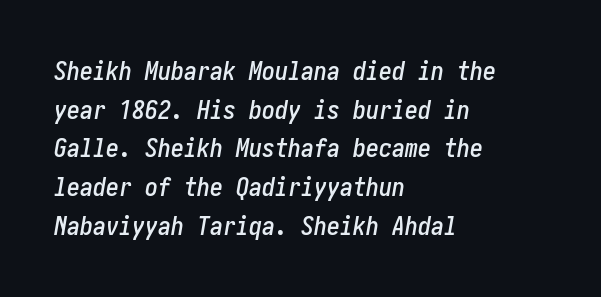
{"italic": "yes", "lean": "right", "slant_degrees": 10, "underline": "no", "align": "left", "line_spacing": "normal", "line_spacing_ratio": 1.49, "letter_spacing": "normal", "letter_spacing_em": 0.0, "glyph_px": 26}
